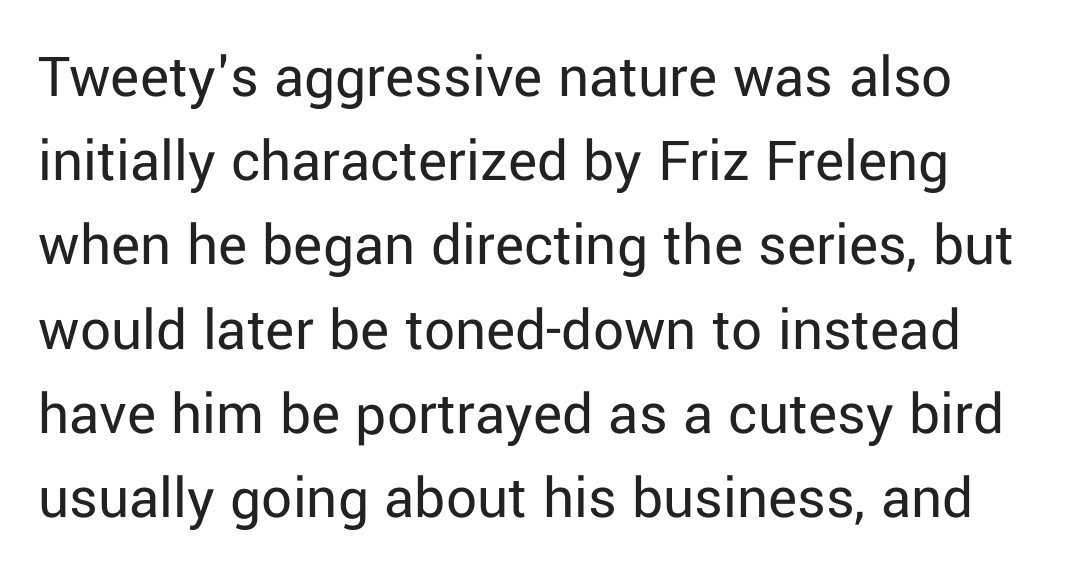
{"serif": "no", "italic": "no", "bold": "no", "weight": "regular", "width": "normal", "stroke_contrast": "low", "x_height": "medium", "monospaced": "no", "underline": "no", "line_spacing": "normal", "line_spacing_ratio": 1.38, "letter_spacing": "normal", "letter_spacing_em": 0.0, "glyph_px": 61}
